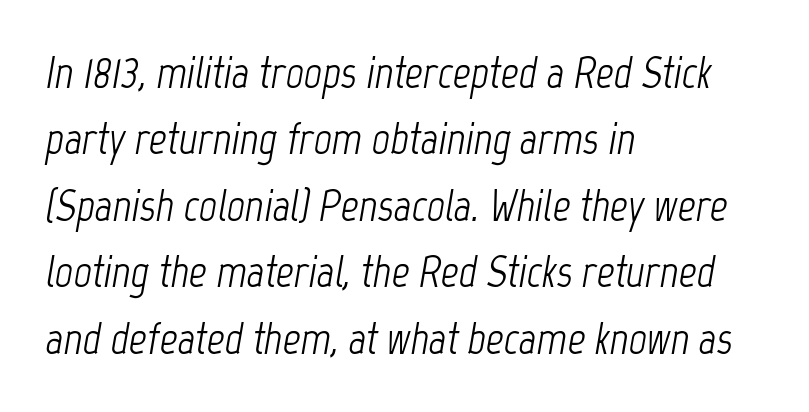
{"italic": "yes", "lean": "right", "slant_degrees": 12, "bold": "no", "weight": "light", "width": "condensed", "stroke_contrast": "low", "x_height": "medium", "monospaced": "no", "underline": "no", "align": "left", "line_spacing": "normal", "line_spacing_ratio": 1.51, "letter_spacing": "normal", "letter_spacing_em": 0.0, "glyph_px": 44}
